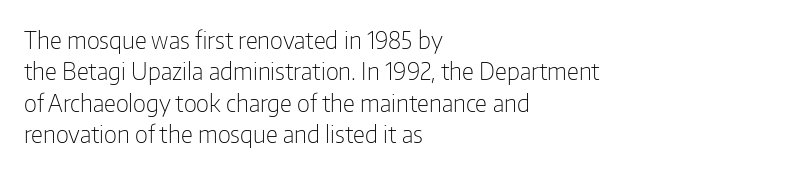
{"italic": "no", "bold": "no", "underline": "no", "align": "left", "line_spacing": "normal", "line_spacing_ratio": 1.31, "letter_spacing": "normal", "letter_spacing_em": 0.0, "glyph_px": 24}
